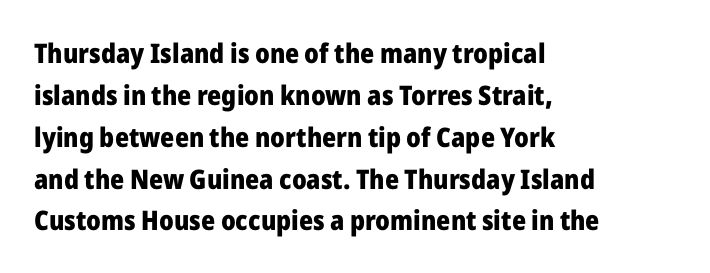
{"italic": "no", "bold": "yes", "underline": "no", "align": "left", "line_spacing": "normal", "line_spacing_ratio": 1.55, "letter_spacing": "normal", "letter_spacing_em": 0.0, "glyph_px": 27}
